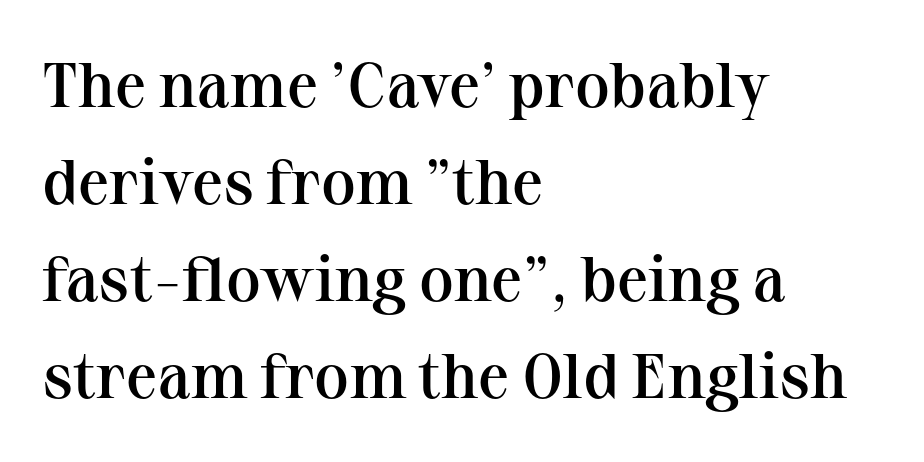
If you drew a ruler down the left edge, every line would touch it. Does the weight exceed regular? Yes, but only to semibold. Every stem runs plumb, perpendicular to the baseline. The rendering keeps characters at their native spacing. The passage shown is not underscored anywhere.
